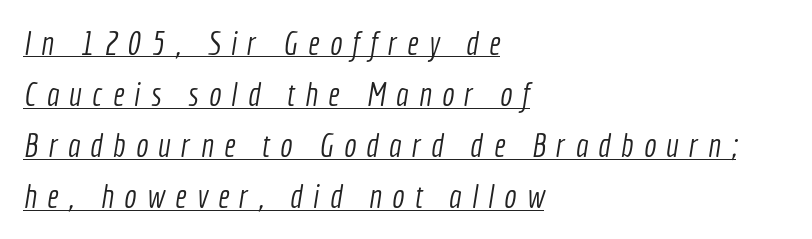
{"serif": "no", "bold": "no", "weight": "light", "width": "condensed", "x_height": "medium", "monospaced": "no", "underline": "yes", "align": "left", "line_spacing": "normal", "line_spacing_ratio": 1.55, "letter_spacing": "wide", "letter_spacing_em": 0.31, "glyph_px": 33}
